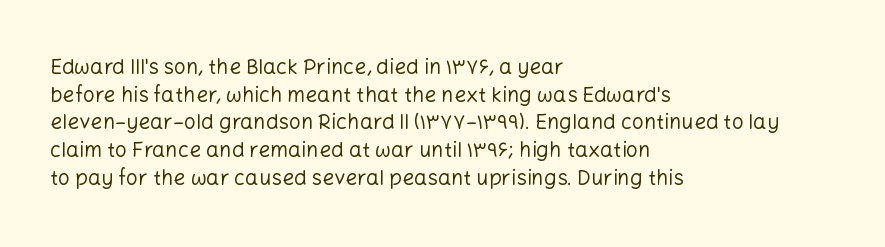
Every stem runs plumb, perpendicular to the baseline. Leftover space on each line is placed entirely after the last word. Check the space under the baseline: it is left empty. This reads as an unemphasized weight, regular at the heaviest. Caption: standard tracking, unaltered.
